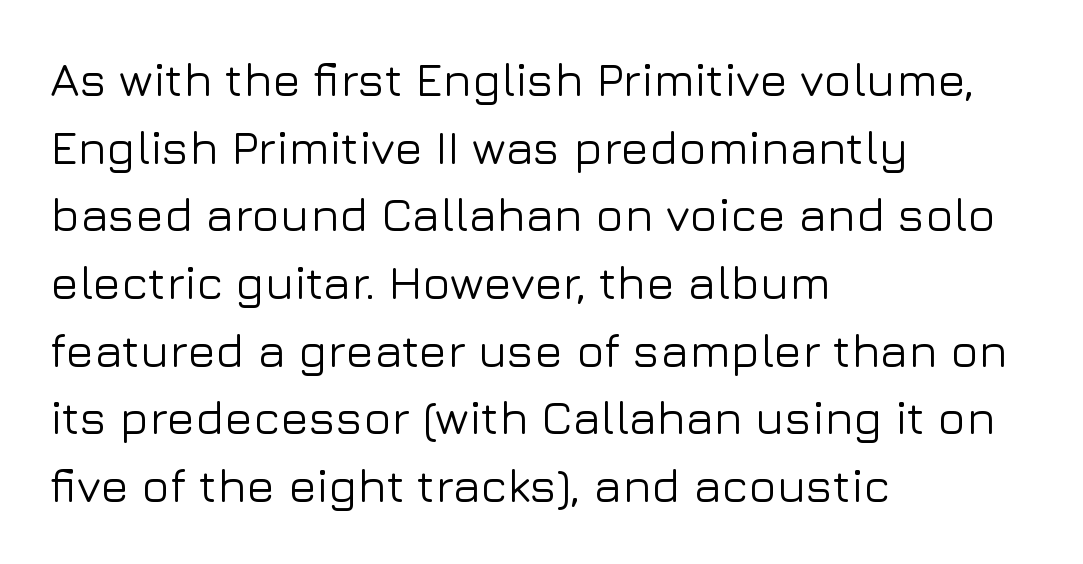
Q: Is the text italic (slanted)? A: No, it is upright.
Q: Is the typeface a serif or a sans-serif typeface? A: Sans-serif.
Q: Is the text underlined? A: No.
Q: How is the paragraph aligned? A: Left-aligned.
Q: Is the spacing between letters normal or unusually wide? A: Normal.
Q: Is the spacing between lines tight, normal or loose? A: Normal.
Q: Width (condensed, normal, or wide)? A: Normal.
Q: Stroke contrast? A: Low.
Q: x-height? A: Medium.
Q: Monospaced? A: No.
